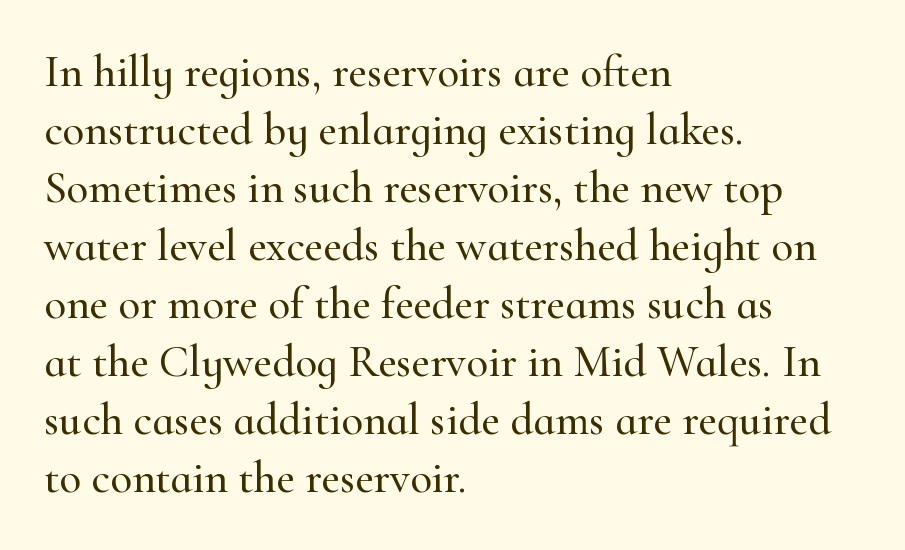
The image shows 45 px serif type, upright; set left-aligned, normal line spacing (1.29x), normal letter spacing, not underlined; high stroke contrast and a small x-height.
